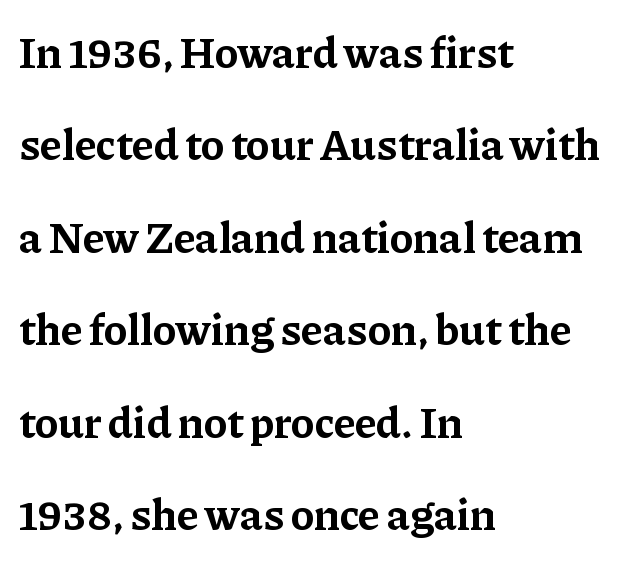
The letterforms sit shoulder to shoulder at normal distance. All the whitespace from short lines collects on the right. Heavy-handed strokes throughout: this text is bold. Vertical spacing — loose. When letters stand straight like this, we call the style roman or upright. Letters rest on an invisible, unmarked baseline.
